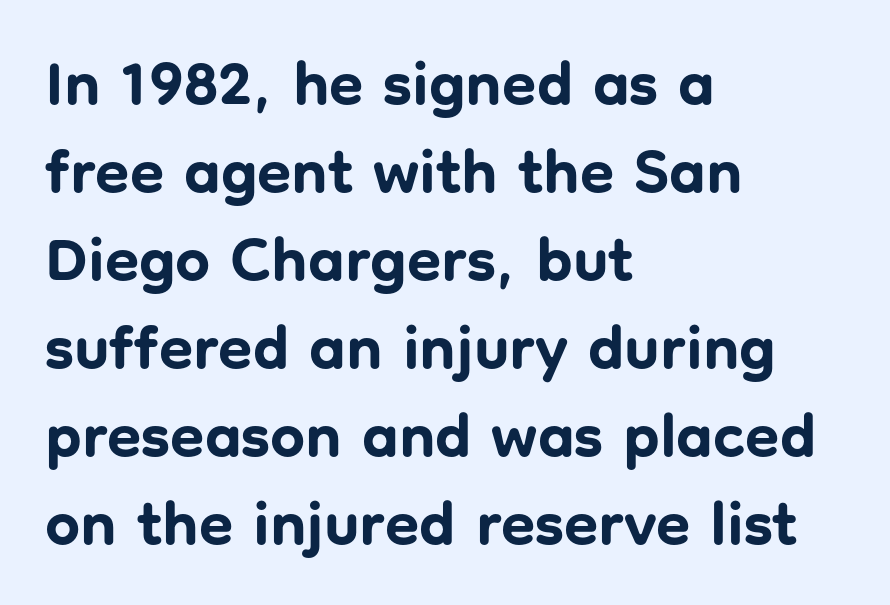
{"serif": "no", "italic": "no", "bold": "yes", "weight": "bold", "width": "normal", "stroke_contrast": "low", "x_height": "medium", "monospaced": "no", "underline": "no", "align": "left", "line_spacing": "normal", "line_spacing_ratio": 1.42, "letter_spacing": "normal", "letter_spacing_em": 0.0, "glyph_px": 62}
